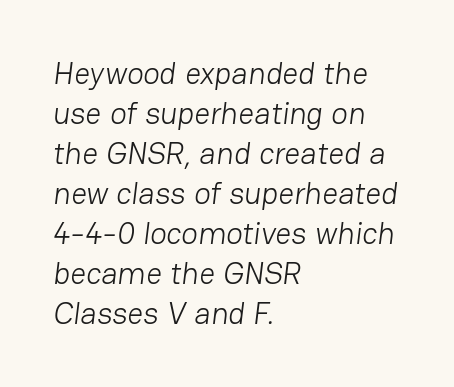
{"serif": "no", "bold": "no", "weight": "light", "width": "normal", "stroke_contrast": "low", "x_height": "medium", "monospaced": "no", "underline": "no", "align": "left", "line_spacing": "normal", "line_spacing_ratio": 1.29, "letter_spacing": "normal", "letter_spacing_em": 0.0, "glyph_px": 31}
